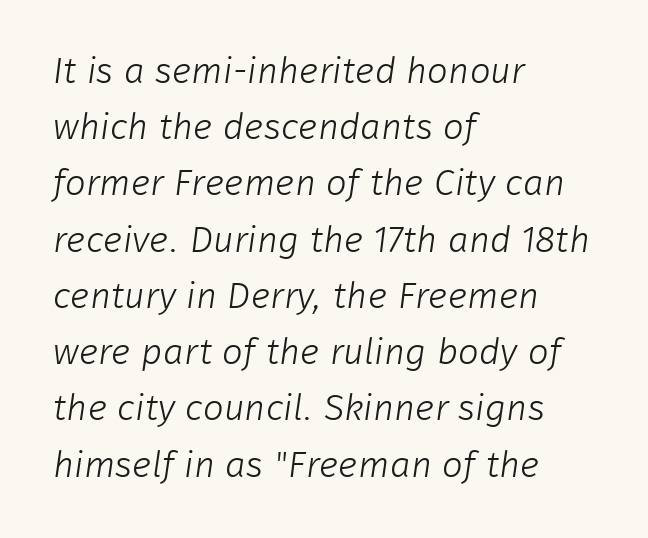
The image shows 37 px light sans-serif type; set left-aligned, normal line spacing (1.52x), normal letter spacing, not underlined; low stroke contrast and a medium x-height.
